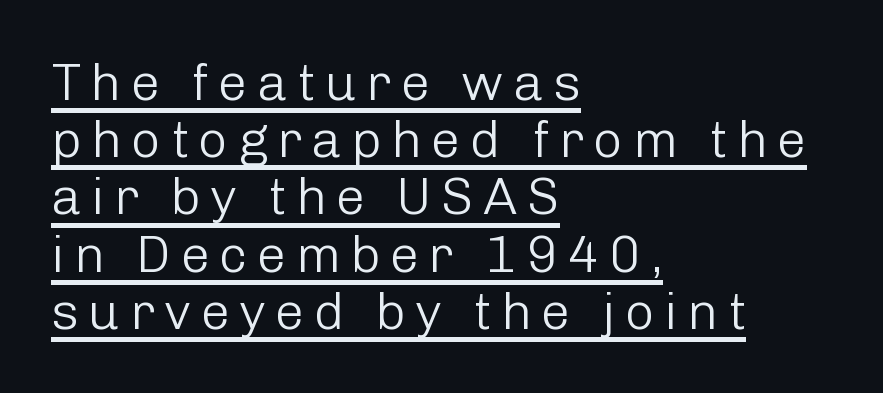
The image shows 52 px light sans-serif type, upright; set left-aligned, tight line spacing (1.1x), underlined; low stroke contrast and a medium x-height.
